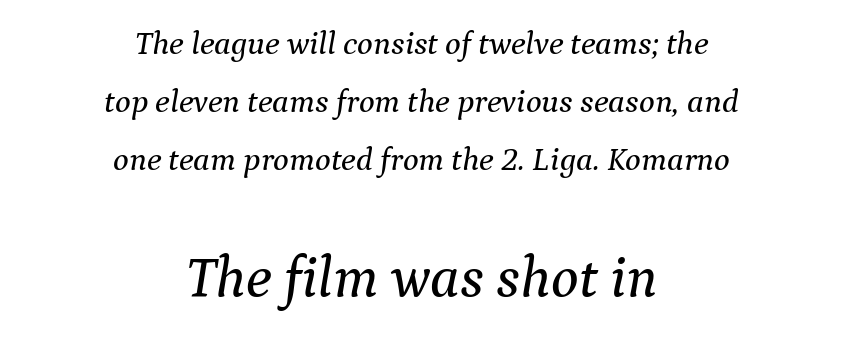
The image shows 58 px serif type, italic (leaning right); set centered, line spacing 1.76x, normal letter spacing, not underlined; the second (bottom) block is 1.76x larger; medium stroke contrast and a medium x-height.
